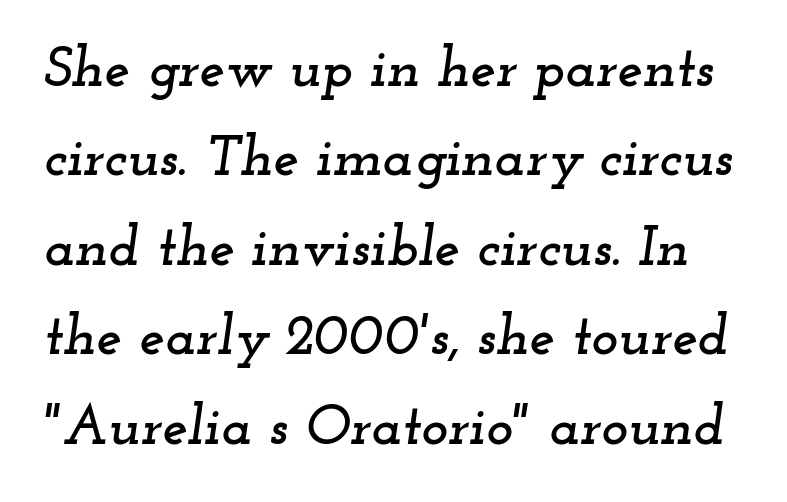
Q: Is the text italic (slanted)? A: Yes, it leans right by about 12 degrees.
Q: Is the typeface a serif or a sans-serif typeface? A: Serif.
Q: Is the text underlined? A: No.
Q: Is the spacing between letters normal or unusually wide? A: Normal.
Q: Is the spacing between lines tight, normal or loose? A: Normal.
Q: Width (condensed, normal, or wide)? A: Wide.
Q: Stroke contrast? A: Low.
Q: x-height? A: Small.
Q: Monospaced? A: No.
